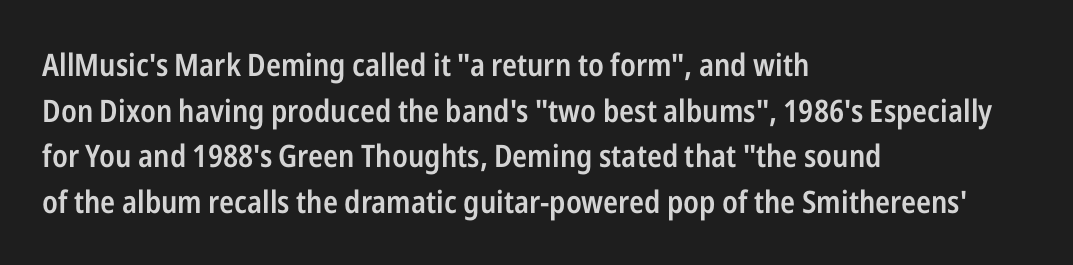
Casual observation: everything's shoved over to the left. You could not count columns in this text — the font is proportionally spaced. This is the in-between weight designers call semibold or demi. Letterform terminals end flat and unadorned throughout the passage. These lines keep a tight, regular rhythm from letter to letter. The leading is moderate, giving the passage an even texture.
